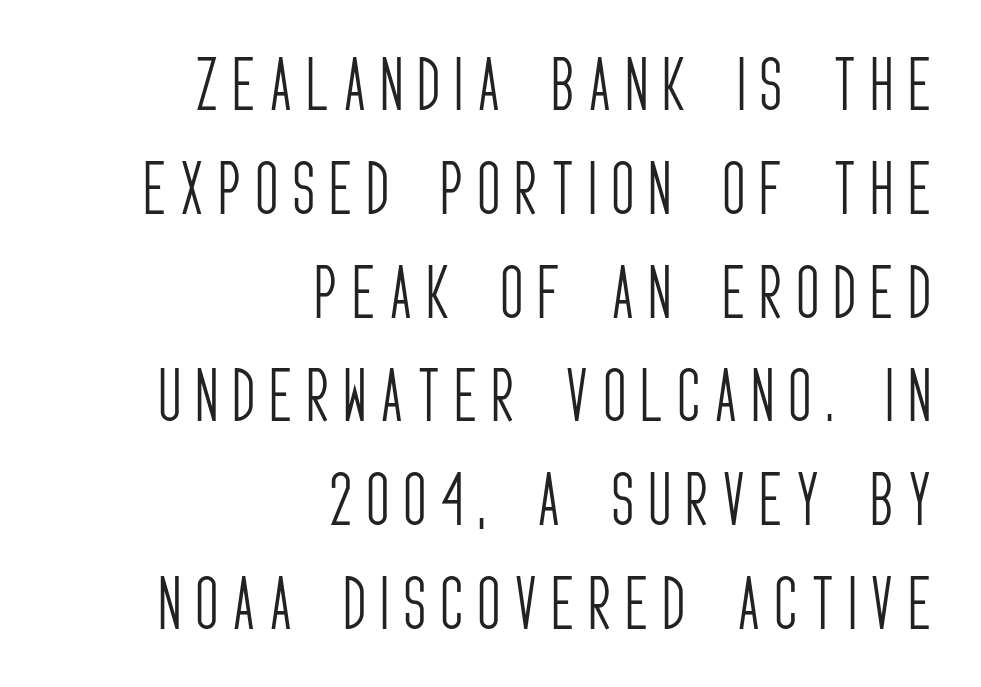
The image shows 60 px light, condensed sans-serif type, upright; set right-aligned, line spacing 1.73x, unusually wide letter spacing (+0.26 em), not underlined; low stroke contrast and a large x-height.
